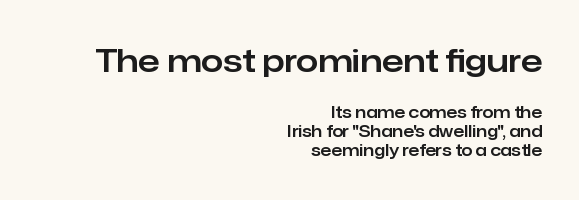
The image shows 32 px sans-serif type, upright; set right-aligned, line spacing 1.18x, normal letter spacing, not underlined; the first (top) block is 2.0x larger; low stroke contrast and a medium x-height.
